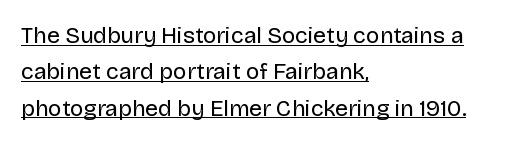
Q: Is the text bold? A: No.
Q: Is the text italic (slanted)? A: No, it is upright.
Q: Is the text underlined? A: Yes.
Q: How is the paragraph aligned? A: Left-aligned.
Q: Is the spacing between letters normal or unusually wide? A: Normal.
Q: Is the spacing between lines tight, normal or loose? A: Normal.
